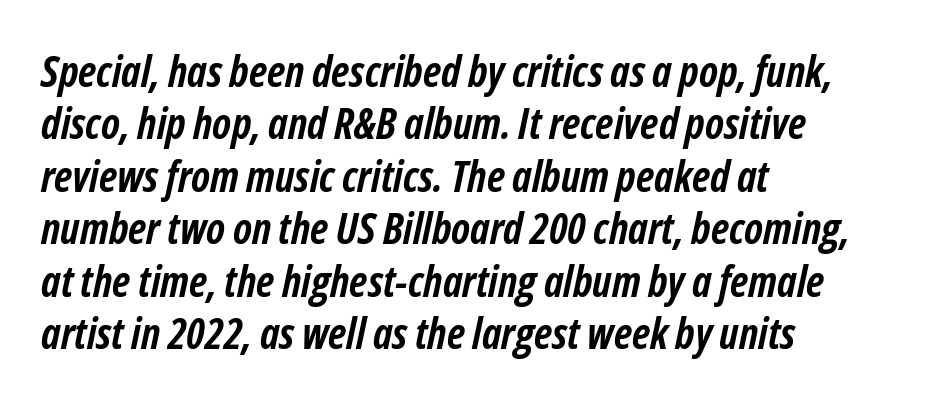
Q: Is the text bold? A: Yes.
Q: Is the text italic (slanted)? A: Yes, it leans right by about 12 degrees.
Q: Is the text underlined? A: No.
Q: How is the paragraph aligned? A: Left-aligned.
Q: Is the spacing between letters normal or unusually wide? A: Normal.
Q: Width (condensed, normal, or wide)? A: Condensed.
Q: Stroke contrast? A: Low.
Q: x-height? A: Medium.
Q: Monospaced? A: No.
